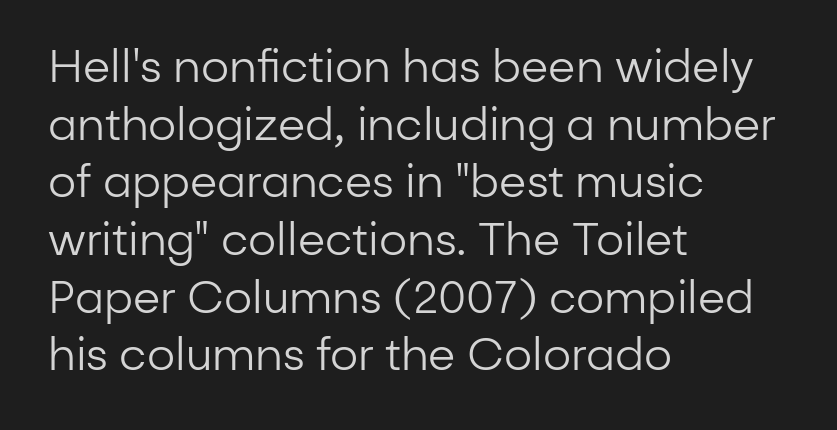
The setting favours the left margin, as ordinary paragraphs usually do. The designer went with a sans here, leaving each stem footless. The lettering stays uniformly vertical, giving the passage a roman look. Proportional: the letters do not fall into vertical columns.
